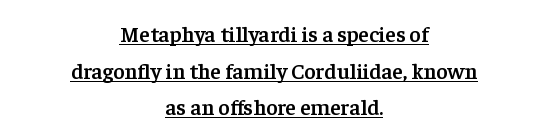
{"italic": "no", "bold": "semi", "underline": "yes", "align": "center", "line_spacing": "normal", "line_spacing_ratio": 1.67, "letter_spacing": "normal", "letter_spacing_em": 0.0, "glyph_px": 22}
